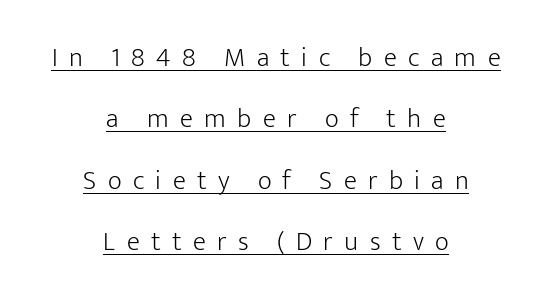
Q: Is the text bold? A: No.
Q: Is the text italic (slanted)? A: No, it is upright.
Q: Is the text underlined? A: Yes.
Q: How is the paragraph aligned? A: Centered.
Q: Is the spacing between letters normal or unusually wide? A: Unusually wide.
Q: Is the spacing between lines tight, normal or loose? A: Loose.
